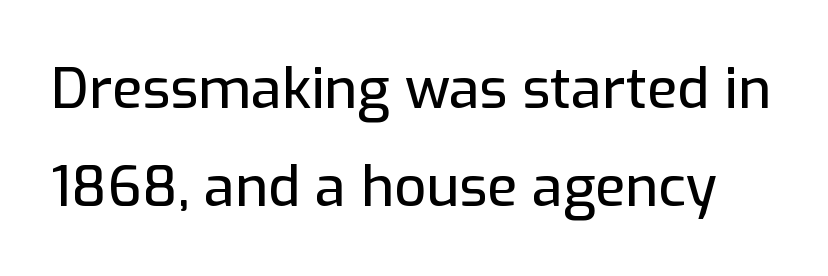
{"serif": "no", "italic": "no", "width": "normal", "stroke_contrast": "low", "x_height": "medium", "monospaced": "no", "underline": "no", "line_spacing_ratio": 1.75, "letter_spacing": "normal", "letter_spacing_em": 0.0, "glyph_px": 56}
